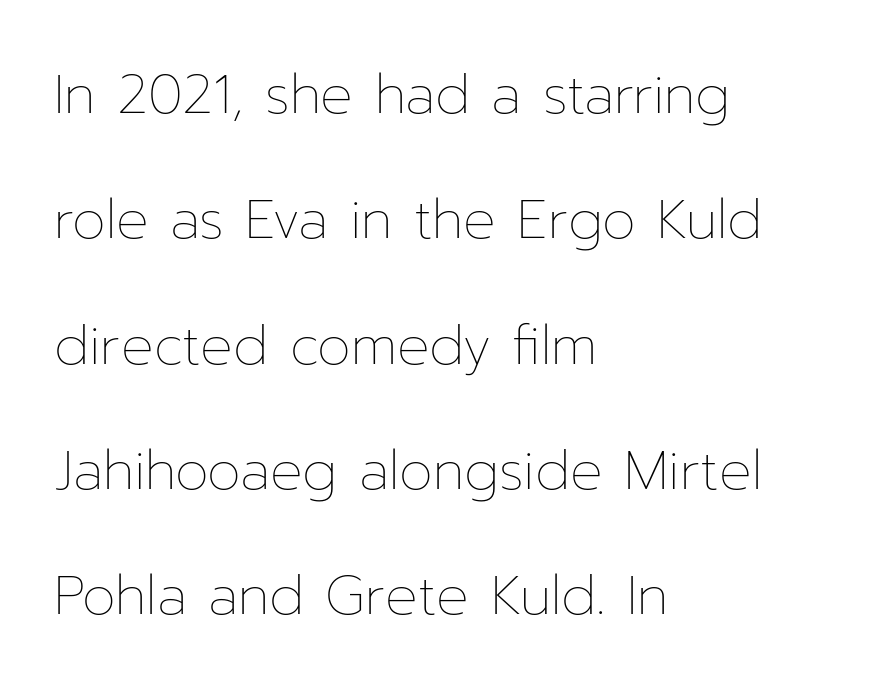
Q: Is the text bold? A: No.
Q: Is the text italic (slanted)? A: No, it is upright.
Q: Is the text underlined? A: No.
Q: How is the paragraph aligned? A: Left-aligned.
Q: Is the spacing between letters normal or unusually wide? A: Normal.
Q: Is the spacing between lines tight, normal or loose? A: Loose.
Q: Width (condensed, normal, or wide)? A: Normal.
Q: Stroke contrast? A: Low.
Q: x-height? A: Medium.
Q: Monospaced? A: No.
